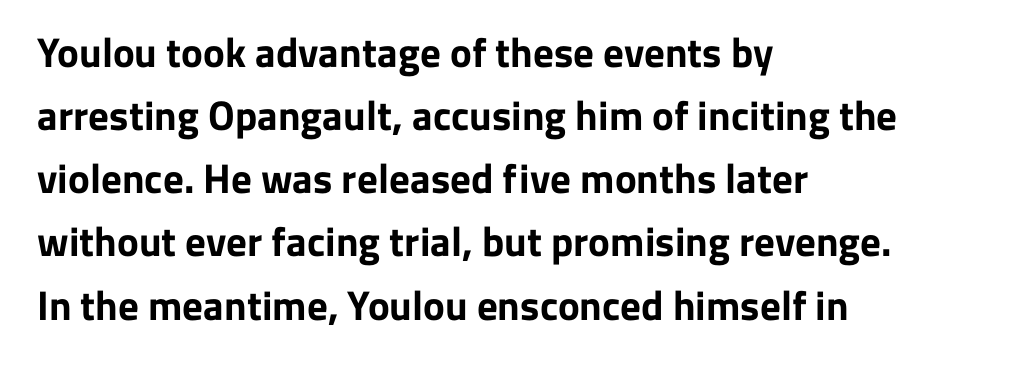
The zone under the glyphs is completely vacant. Baseline-to-baseline distance is the conventional proportion of letter height. The face used here is a sans, in the tradition of grotesques and geometrics. Compared with an ordinary text face, these strokes are far heavier — a full bold. The face used here is proportionally spaced, like ordinary book or web type.
